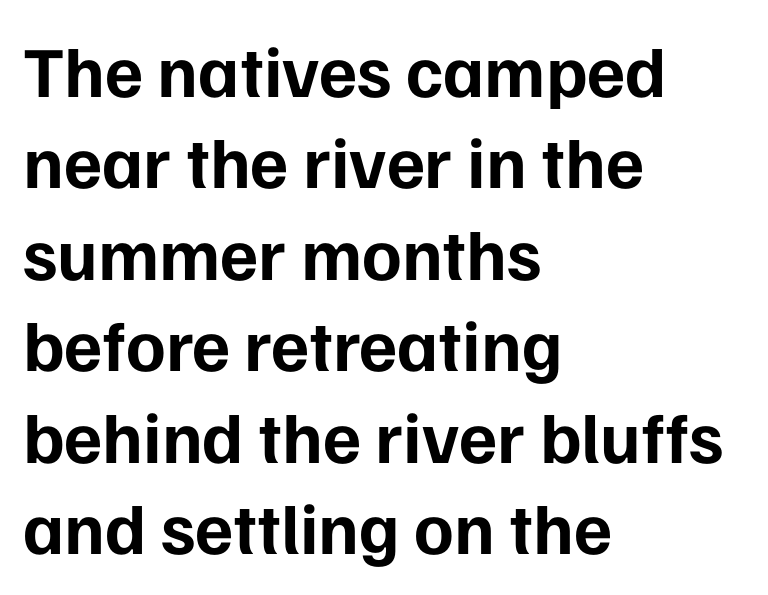
The image shows 72 px bold sans-serif type, upright; set left-aligned, normal line spacing (1.27x), normal letter spacing, not underlined; low stroke contrast and a medium x-height.
